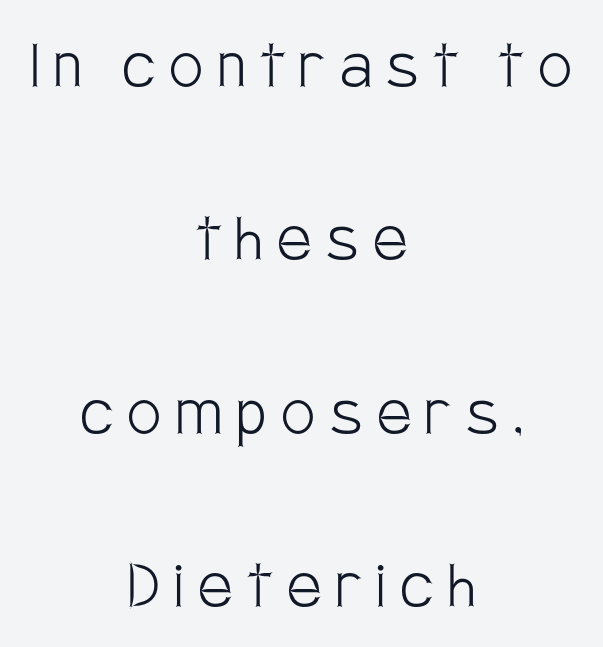
Q: Is the text bold? A: No.
Q: Is the text italic (slanted)? A: No, it is upright.
Q: Is the typeface a serif or a sans-serif typeface? A: Sans-serif.
Q: Is the text underlined? A: No.
Q: How is the paragraph aligned? A: Centered.
Q: Is the spacing between lines tight, normal or loose? A: Loose.
Q: Width (condensed, normal, or wide)? A: Condensed.
Q: Stroke contrast? A: Low.
Q: x-height? A: Large.
Q: Monospaced? A: No.
